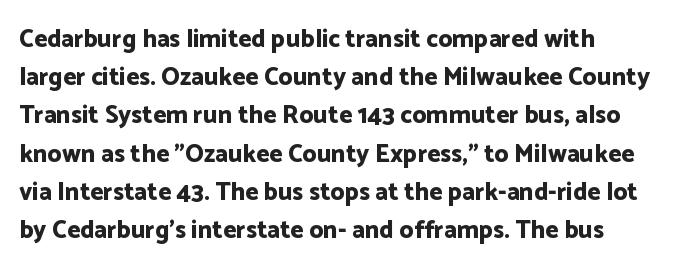
The image shows 25 px bold type, upright; set normal line spacing (1.53x), normal letter spacing, not underlined.
